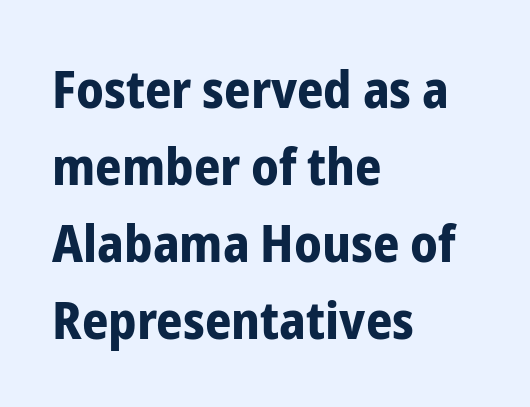
The axis of the letterforms is exactly vertical. Vertically, the passage feels balanced, rows spaced as you'd expect. These lines stack with their left ends in a neat column. Between one letter and the next there's only the usual sliver of space. The rendering uses natural spacing where letterforms have individual widths. A full-strength bold gives these letters their thick strokes.
